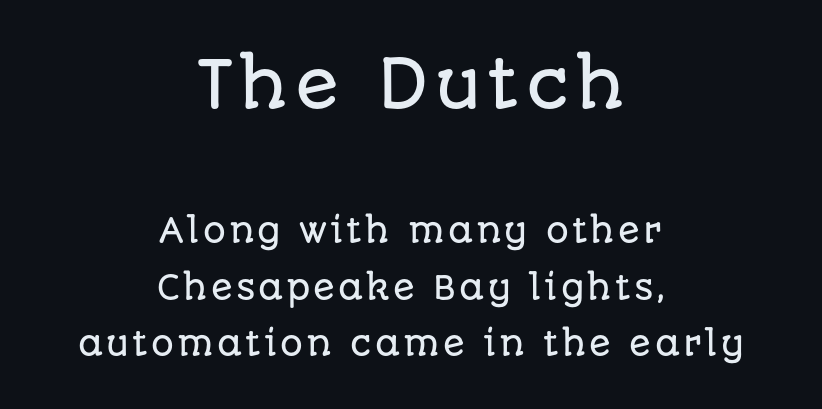
The image shows 65 px sans-serif type, upright; set centered, line spacing 1.76x, not underlined; the first (top) block is 2.03x larger; low stroke contrast and a large x-height.
